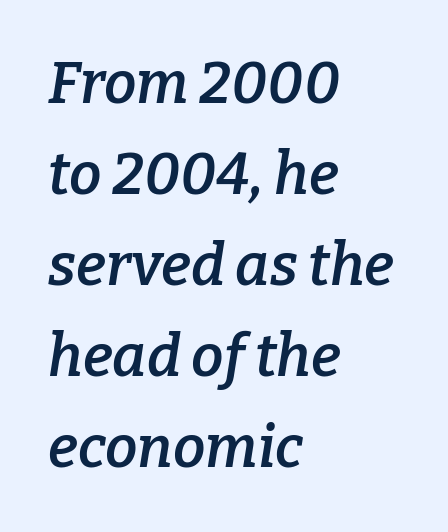
Q: Is the text bold? A: Semi-bold.
Q: Is the text italic (slanted)? A: Yes, it leans right by about 9 degrees.
Q: Is the typeface a serif or a sans-serif typeface? A: Serif.
Q: Is the text underlined? A: No.
Q: How is the paragraph aligned? A: Left-aligned.
Q: Is the spacing between letters normal or unusually wide? A: Normal.
Q: Is the spacing between lines tight, normal or loose? A: Normal.
Q: Width (condensed, normal, or wide)? A: Normal.
Q: Stroke contrast? A: Low.
Q: x-height? A: Medium.
Q: Monospaced? A: No.
